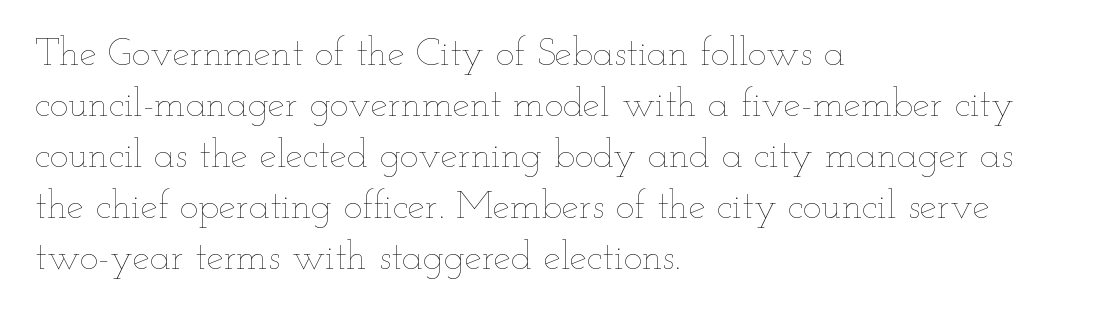
{"italic": "no", "bold": "no", "weight": "thin", "width": "wide", "stroke_contrast": "low", "x_height": "small", "monospaced": "no", "underline": "no", "align": "left", "line_spacing": "normal", "line_spacing_ratio": 1.31, "letter_spacing": "normal", "letter_spacing_em": 0.0, "glyph_px": 39}
